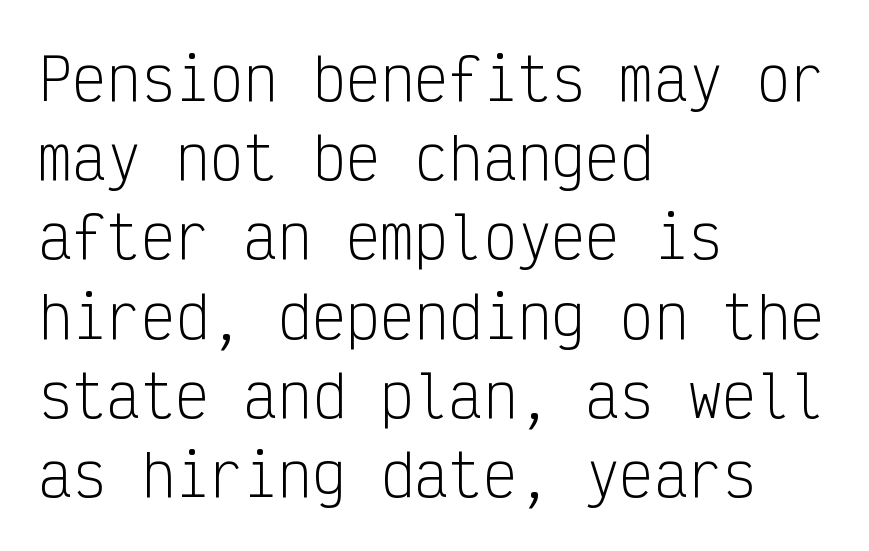
The image shows 57 px light, condensed sans-serif type, upright, monospaced; set left-aligned, normal line spacing (1.39x), normal letter spacing, not underlined; low stroke contrast and a medium x-height.
